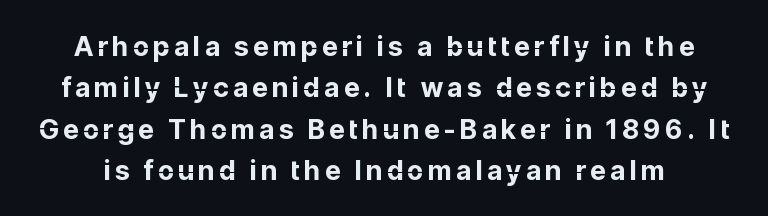
{"italic": "no", "bold": "yes", "underline": "no", "line_spacing": "normal", "line_spacing_ratio": 1.53, "glyph_px": 27}
